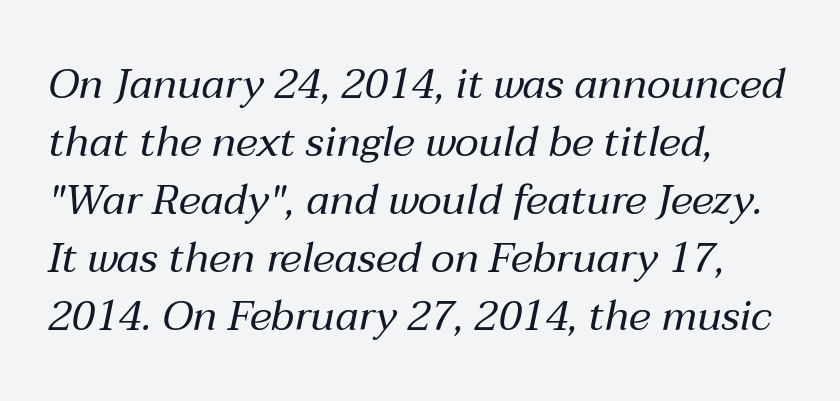
The image shows 42 px regular-weight type, italic (leaning right); set left-aligned, normal line spacing (1.38x), normal letter spacing, not underlined; medium stroke contrast and a medium x-height.
